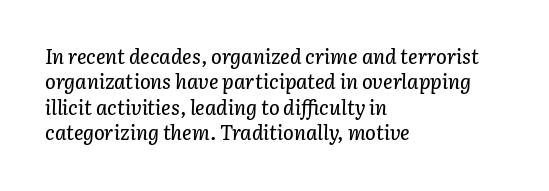
{"italic": "yes", "lean": "right", "slant_degrees": 3, "underline": "no", "align": "left", "line_spacing": "normal", "line_spacing_ratio": 1.27, "letter_spacing": "normal", "letter_spacing_em": 0.0, "glyph_px": 20}
